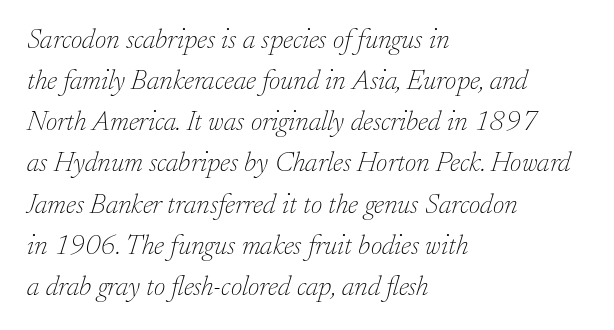
{"serif": "yes", "italic": "yes", "lean": "right", "slant_degrees": 17, "bold": "no", "weight": "thin", "width": "normal", "stroke_contrast": "low", "x_height": "small", "monospaced": "no", "underline": "no", "align": "left", "line_spacing": "normal", "line_spacing_ratio": 1.47, "letter_spacing": "normal", "letter_spacing_em": 0.0, "glyph_px": 28}
